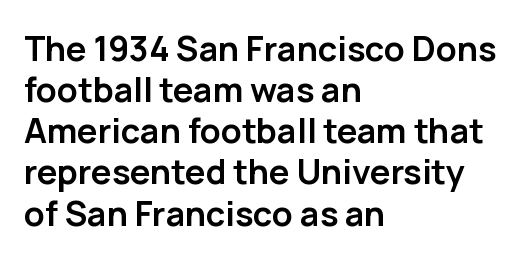
{"serif": "no", "italic": "no", "bold": "yes", "weight": "semibold", "width": "normal", "stroke_contrast": "low", "x_height": "medium", "monospaced": "no", "underline": "no", "align": "left", "line_spacing_ratio": 1.21, "letter_spacing": "normal", "letter_spacing_em": 0.0, "glyph_px": 34}
